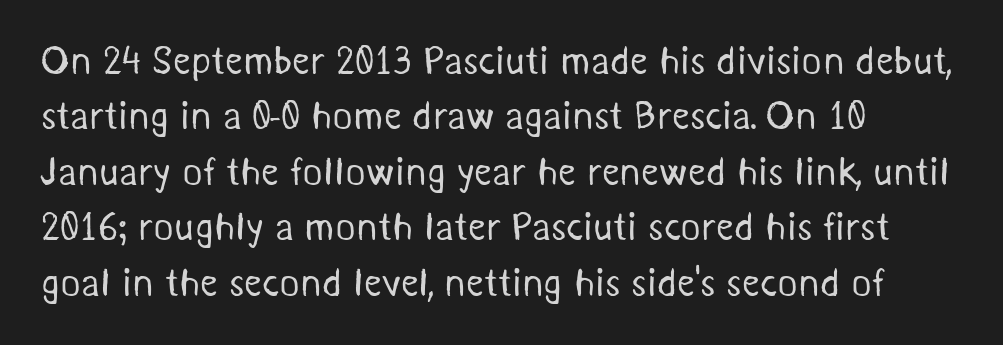
The image shows 39 px regular-weight sans-serif type; set left-aligned, normal line spacing (1.42x), normal letter spacing, not underlined; medium stroke contrast and a medium x-height.
